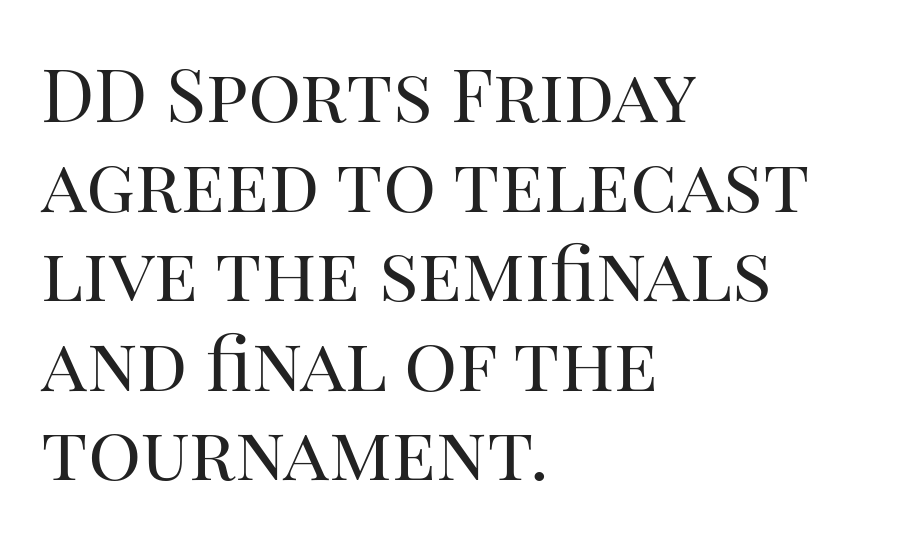
The letters carry serifs — small finishing strokes at the ends of their stems. Type without underlining. Does the copy run flush right? No — it runs flush left. The typography opts for an upright posture over an oblique one.
